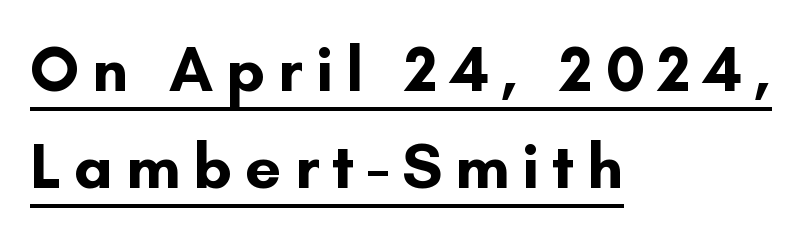
Note the varied advance widths — an 'i' is clearly narrower than an 'm'. Which margin do the lines hug? The left one — the right edge is uneven. Pretty heavy lettering here — definitely bold. A typesetter would call this leading conventional body-copy spacing. Examine the stroke ends and you'll find no serifs. Honestly, the underline is the first thing you notice here.
